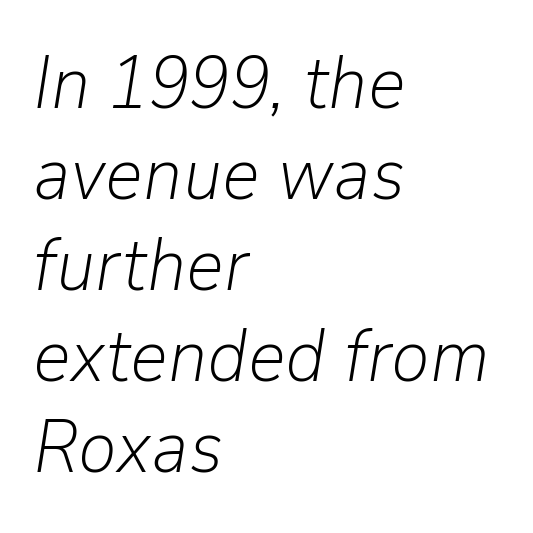
The image shows 74 px light type, italic (leaning right); set left-aligned, line spacing 1.23x, normal letter spacing, not underlined; low stroke contrast and a medium x-height.
